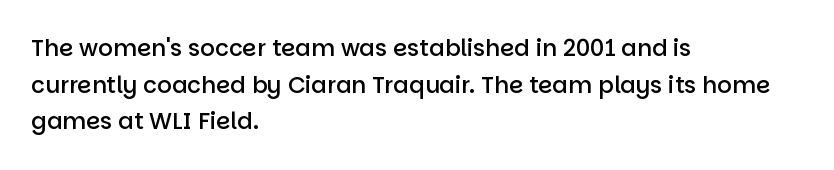
The image shows 23 px text type, upright; set left-aligned, normal line spacing (1.59x), normal letter spacing, not underlined.
